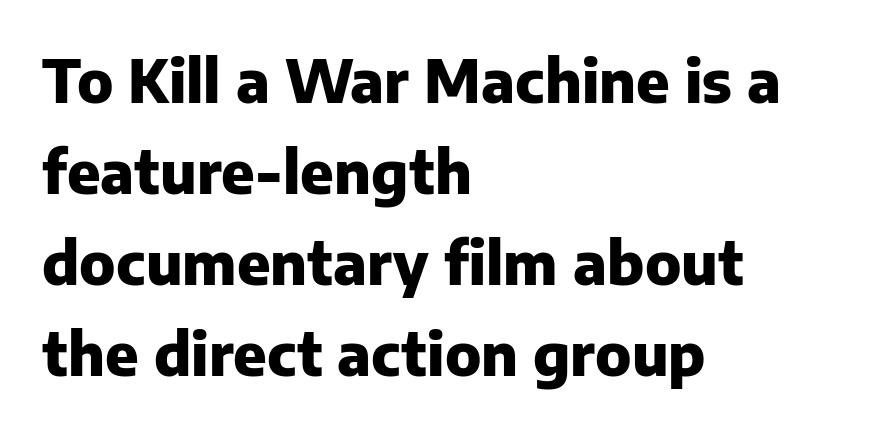
The image shows 59 px heavy sans-serif type, upright; set left-aligned, normal line spacing (1.54x), normal letter spacing, not underlined; low stroke contrast and a medium x-height.
